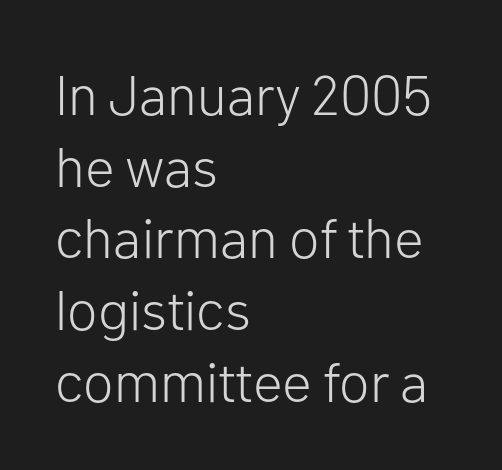
The passage shown is typed in a proportional face where columns would drift. The line-height multiplier appears to be the usual default. The cut favours lightness, reaching ordinary text weight at its darkest. The specimen omits any rule beneath the text block's lines.
